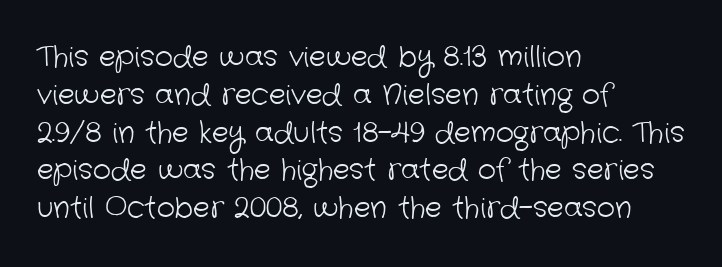
Nobody touched the tracking dial on this one. Teacher's note: observe the even left margin — that is flush-left alignment. Normally led — the rows are evenly, conventionally spaced. Varying glyph widths throughout — classic text-font behaviour.
